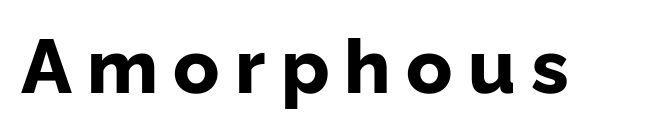
Each letter keeps its own natural width here, so spacing adapts to shape. These lines were composed using upright roman letters. These words are printed bold, with thick strokes throughout. The font family rendered here belongs to the sans-serif group. This sample uses expanded letter spacing, leaving extra air between glyphs. Honestly, there is no underline to notice here at all.
